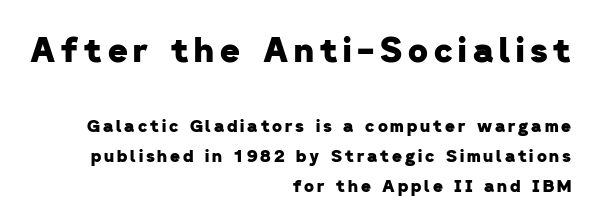
Q: Is the text bold? A: Yes.
Q: Is the typeface a serif or a sans-serif typeface? A: Sans-serif.
Q: Is the text underlined? A: No.
Q: How is the paragraph aligned? A: Right-aligned.
Q: Which block of text is set in a larger size, the first (top) or the second (bottom)? A: The first (top) one.
Q: Width (condensed, normal, or wide)? A: Normal.
Q: Stroke contrast? A: Low.
Q: x-height? A: Medium.
Q: Monospaced? A: No.
